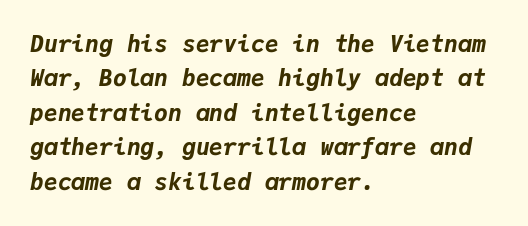
{"italic": "yes", "lean": "right", "slant_degrees": 9, "bold": "yes", "underline": "no", "align": "left", "line_spacing": "normal", "line_spacing_ratio": 1.5, "letter_spacing": "normal", "letter_spacing_em": 0.0, "glyph_px": 23}
